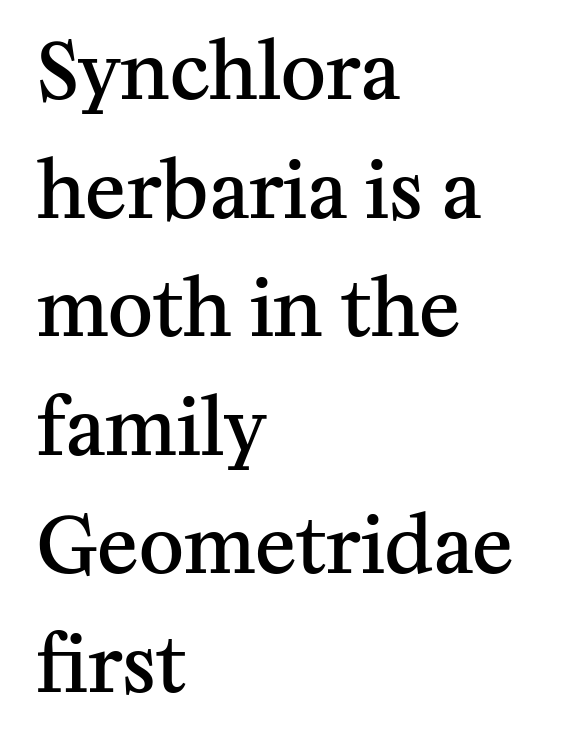
The image shows 77 px semibold serif type, upright; set left-aligned, normal line spacing (1.54x), normal letter spacing, not underlined; medium stroke contrast and a medium x-height.
